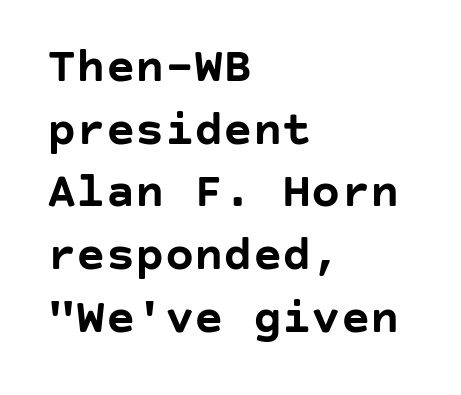
To sum up the face: it is a sans, with no serifs. Line starts are locked; line ends wander. Rendered with straight, roman letterforms. Spacing between characters is what you'd get straight out of the box.
